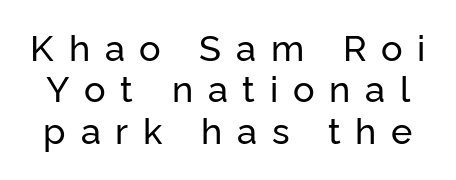
{"serif": "no", "italic": "no", "width": "normal", "stroke_contrast": "low", "x_height": "medium", "monospaced": "no", "underline": "no", "line_spacing": "tight", "line_spacing_ratio": 1.15, "letter_spacing": "wide", "letter_spacing_em": 0.41, "glyph_px": 36}
